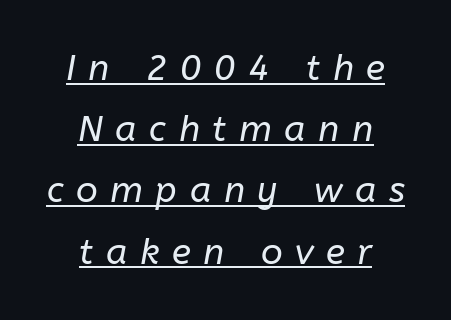
The image shows 36 px regular-weight type, italic (leaning right); set centered, normal line spacing (1.7x), unusually wide letter spacing (+0.35 em), underlined; low stroke contrast and a medium x-height.
